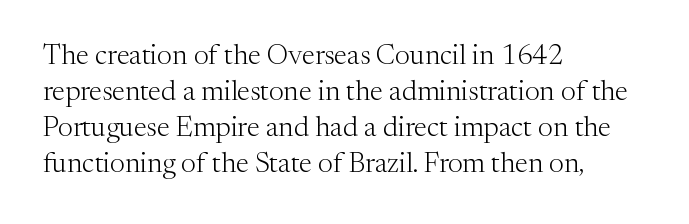
The passage shown is typed in a proportional face where columns would drift. Baseline-to-baseline distance is the conventional proportion of letter height. The passage shown is typeset with a serif family. Counters stay open thanks to moderate or lighter strokes. Vertical strokes here are truly vertical.
